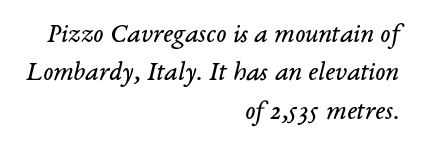
The passage shown leans; its letterforms are oblique. Compared with typical body copy, the letter spacing here is the same. The text block is weighted toward the right margin, trailing off unevenly leftward. Underline: absent.
